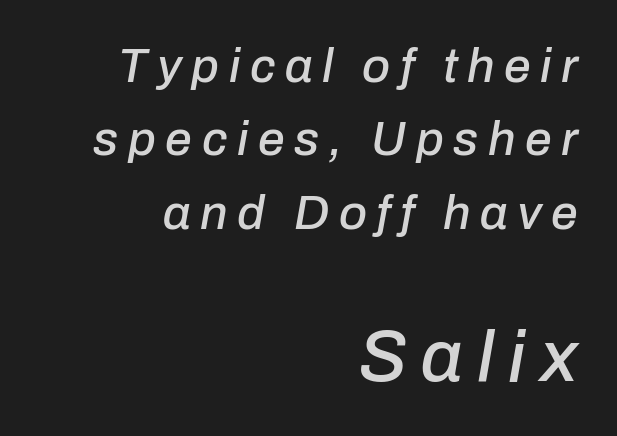
{"italic": "yes", "lean": "right", "slant_degrees": 10, "width": "normal", "stroke_contrast": "low", "x_height": "medium", "monospaced": "no", "underline": "no", "align": "right", "line_spacing": "normal", "line_spacing_ratio": 1.53, "letter_spacing": "wide", "letter_spacing_em": 0.2, "larger_block": "second", "size_ratio": 1.5, "glyph_px": 72}
